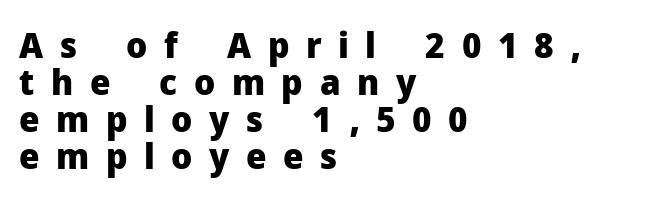
{"serif": "no", "italic": "no", "bold": "yes", "weight": "heavy", "width": "normal", "stroke_contrast": "low", "x_height": "medium", "monospaced": "no", "underline": "no", "align": "left", "line_spacing": "tight", "line_spacing_ratio": 1.03, "letter_spacing": "wide", "letter_spacing_em": 0.46, "glyph_px": 36}
